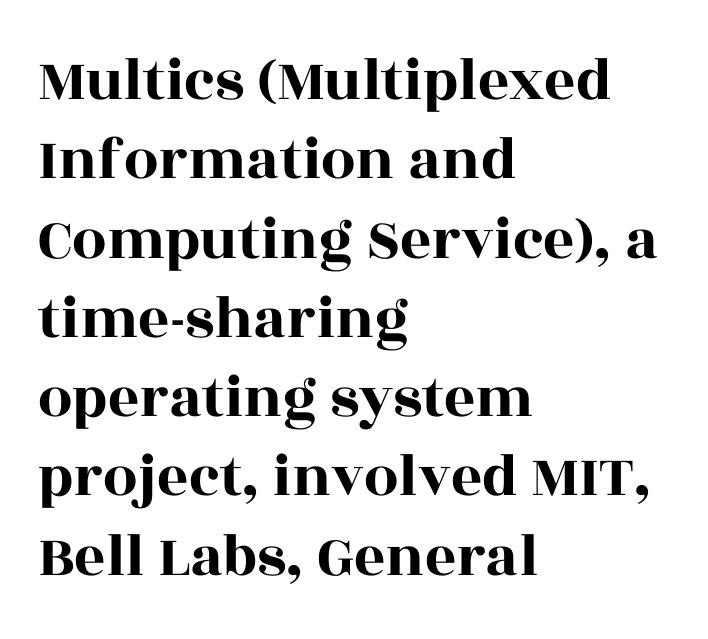
{"serif": "yes", "italic": "no", "width": "wide", "x_height": "large", "monospaced": "no", "underline": "no", "align": "left", "line_spacing": "normal", "line_spacing_ratio": 1.3, "letter_spacing": "normal", "letter_spacing_em": 0.0, "glyph_px": 61}
